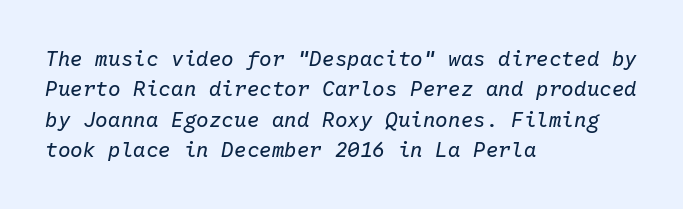
{"italic": "yes", "lean": "right", "slant_degrees": 10, "bold": "no", "underline": "no", "align": "left", "line_spacing": "normal", "line_spacing_ratio": 1.45, "letter_spacing": "normal", "letter_spacing_em": 0.0, "glyph_px": 21}
